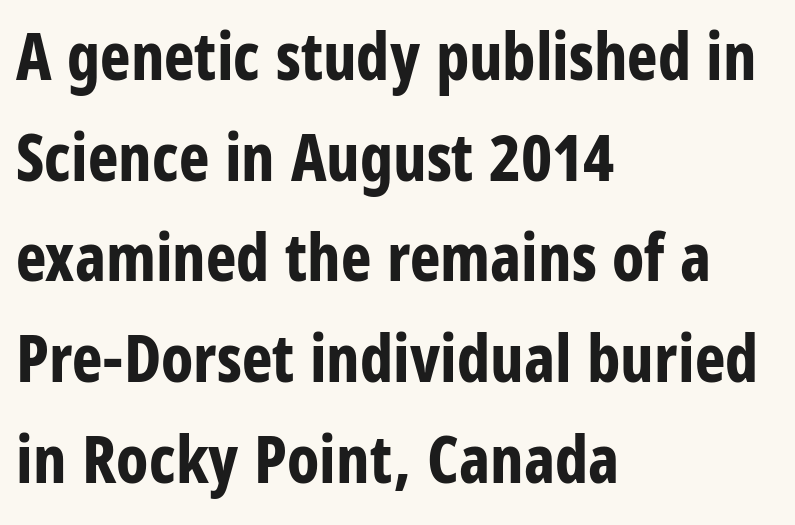
The image shows 65 px bold, condensed sans-serif type, upright; set left-aligned, normal line spacing (1.55x), normal letter spacing, not underlined; low stroke contrast and a large x-height.
